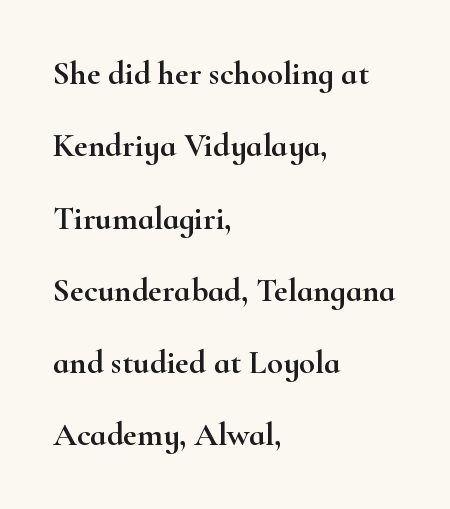
{"serif": "yes", "italic": "no", "width": "wide", "stroke_contrast": "high", "x_height": "small", "monospaced": "no", "underline": "no", "align": "left", "line_spacing": "loose", "line_spacing_ratio": 2.19, "letter_spacing": "normal", "letter_spacing_em": 0.0, "glyph_px": 33}
